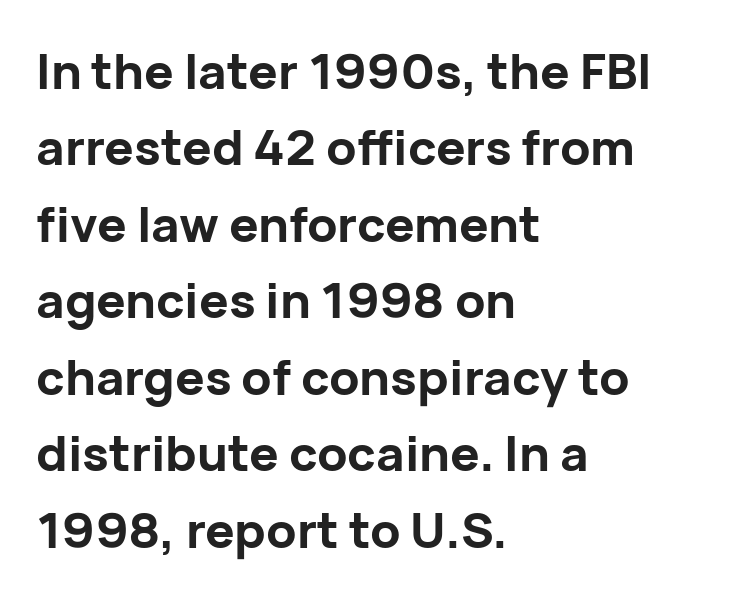
The image shows 49 px bold sans-serif type, upright; set left-aligned, normal line spacing (1.56x), normal letter spacing, not underlined; low stroke contrast and a medium x-height.
